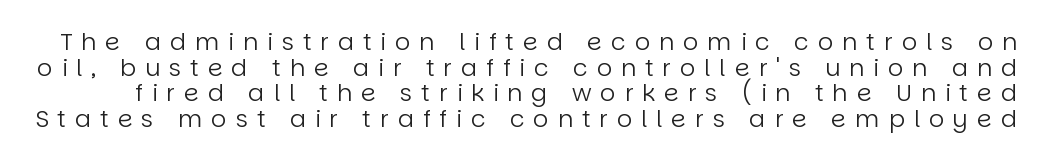
Any mark beneath the type? The region is blank. The axis of the letterforms is exactly vertical. Tracking here is generous; glyphs stand well apart from one another. Each new line begins almost immediately beneath the previous one.
